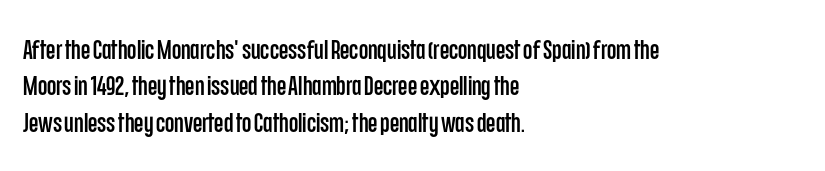
{"italic": "no", "underline": "no", "align": "left", "line_spacing": "normal", "line_spacing_ratio": 1.35, "letter_spacing": "normal", "letter_spacing_em": 0.0, "glyph_px": 27}
